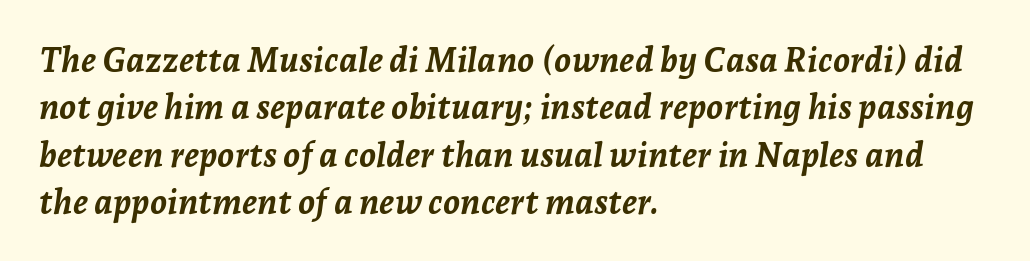
Q: Is the text bold? A: Yes.
Q: Is the text italic (slanted)? A: Yes, it leans right by about 7 degrees.
Q: Is the text underlined? A: No.
Q: How is the paragraph aligned? A: Left-aligned.
Q: Is the spacing between letters normal or unusually wide? A: Normal.
Q: Is the spacing between lines tight, normal or loose? A: Normal.
Q: Width (condensed, normal, or wide)? A: Normal.
Q: Stroke contrast? A: Low.
Q: x-height? A: Medium.
Q: Monospaced? A: No.
